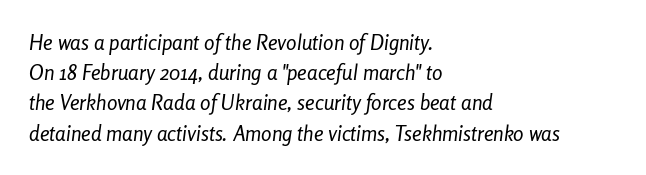
This sample is left-justified, so line endings fall wherever the words run out. Rows of type keep a routine distance in the vertical direction. The letterforms sit shoulder to shoulder at normal distance. Nothing heavy about these letters — not bold at all. Honestly, there is no underline to notice here at all. Yep, that's italic — everything's leaning.
